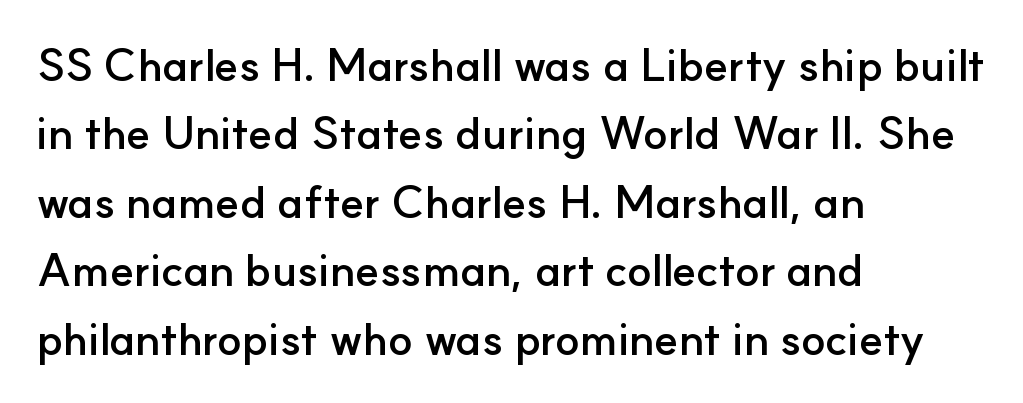
{"serif": "no", "italic": "no", "bold": "yes", "weight": "semibold", "width": "normal", "stroke_contrast": "low", "x_height": "small", "monospaced": "no", "underline": "no", "align": "left", "line_spacing": "normal", "line_spacing_ratio": 1.52, "letter_spacing": "normal", "letter_spacing_em": 0.0, "glyph_px": 45}
